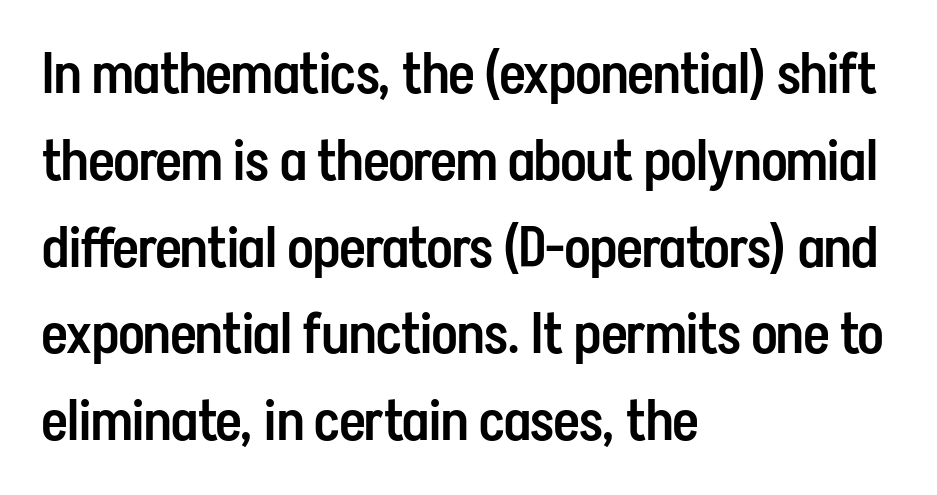
{"serif": "no", "italic": "no", "bold": "semi", "weight": "semibold", "width": "condensed", "stroke_contrast": "low", "x_height": "medium", "monospaced": "no", "underline": "no", "align": "left", "line_spacing": "normal", "line_spacing_ratio": 1.55, "letter_spacing": "normal", "letter_spacing_em": 0.0, "glyph_px": 56}
